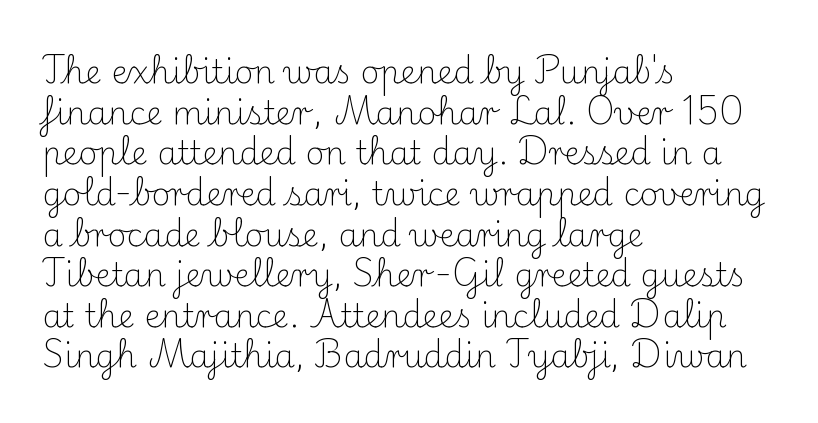
Q: Is the text bold? A: No.
Q: Is the text italic (slanted)? A: No, it is upright.
Q: Is the typeface a serif or a sans-serif typeface? A: Serif.
Q: Is the text underlined? A: No.
Q: How is the paragraph aligned? A: Left-aligned.
Q: Is the spacing between letters normal or unusually wide? A: Normal.
Q: Is the spacing between lines tight, normal or loose? A: Normal.
Q: Width (condensed, normal, or wide)? A: Normal.
Q: Stroke contrast? A: Medium.
Q: x-height? A: Small.
Q: Monospaced? A: No.
